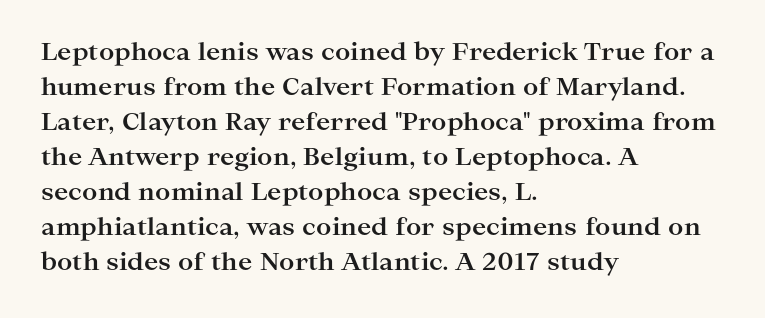
The image shows 24 px bold type, upright; set left-aligned, normal line spacing (1.46x), normal letter spacing, not underlined.
